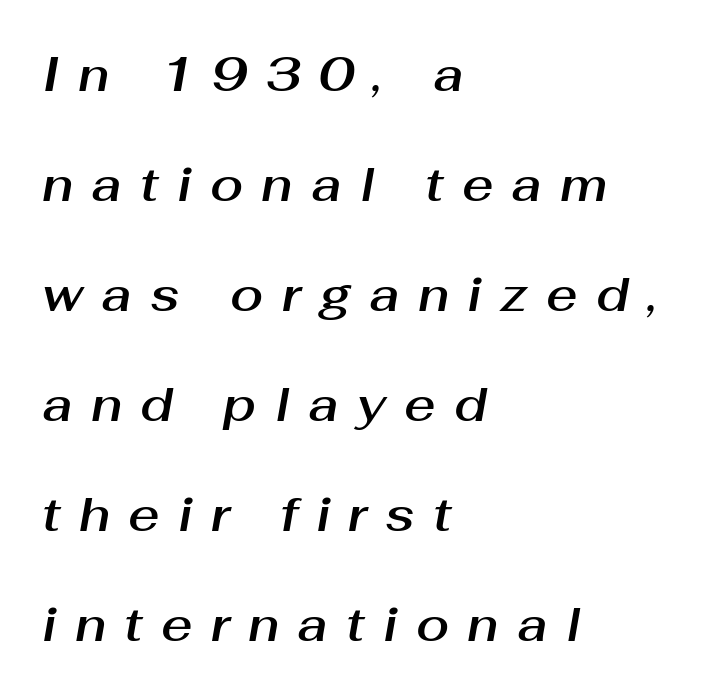
Q: Is the text italic (slanted)? A: Yes, it leans right by about 10 degrees.
Q: Is the text underlined? A: No.
Q: How is the paragraph aligned? A: Left-aligned.
Q: Is the spacing between letters normal or unusually wide? A: Unusually wide.
Q: Is the spacing between lines tight, normal or loose? A: Loose.
Q: Width (condensed, normal, or wide)? A: Normal.
Q: Stroke contrast? A: Medium.
Q: x-height? A: Medium.
Q: Monospaced? A: No.
